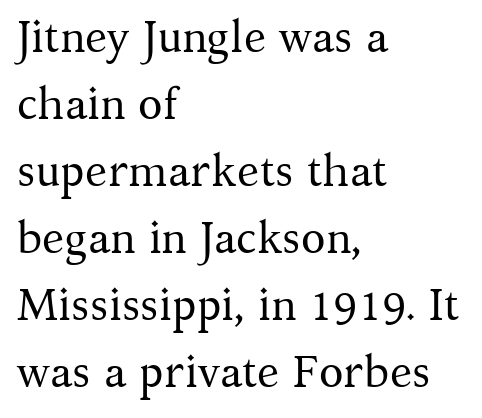
The image shows 45 px regular-weight serif type, upright; set left-aligned, normal line spacing (1.49x), normal letter spacing, not underlined; medium stroke contrast and a medium x-height.
